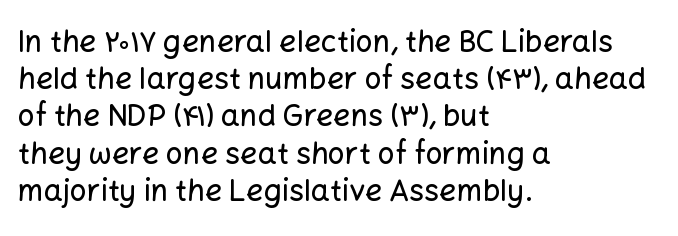
The image shows 30 px sans-serif type, upright; set left-aligned, line spacing 1.24x, normal letter spacing, not underlined; low stroke contrast and a medium x-height.
